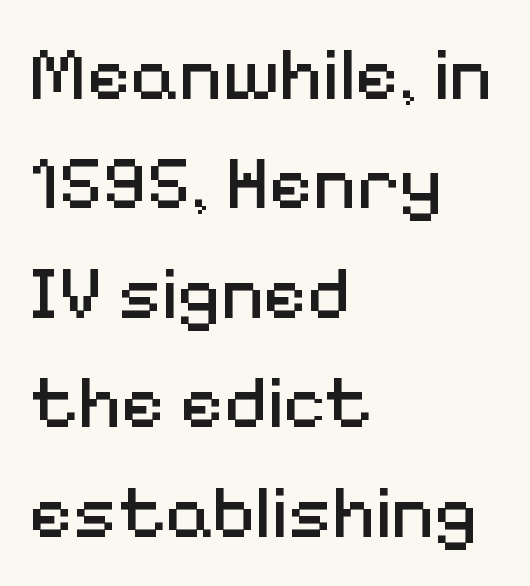
The image shows 75 px regular-weight sans-serif type, upright; set left-aligned, normal line spacing (1.46x), normal letter spacing, not underlined; medium stroke contrast and a medium x-height.
